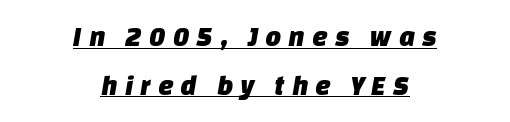
The image shows 28 px sans-serif type; set centered, line spacing 1.74x, unusually wide letter spacing (+0.25 em), underlined; low stroke contrast and a large x-height.
